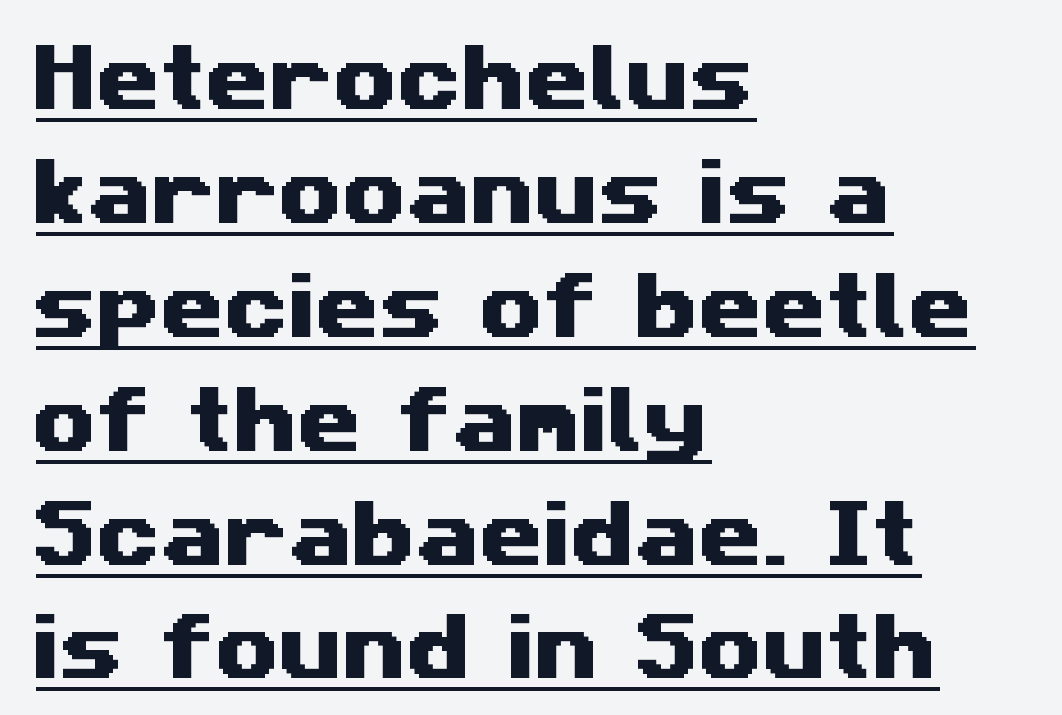
{"serif": "no", "width": "wide", "stroke_contrast": "medium", "x_height": "medium", "monospaced": "no", "underline": "yes", "align": "left", "line_spacing": "normal", "line_spacing_ratio": 1.56, "letter_spacing": "normal", "letter_spacing_em": 0.0, "glyph_px": 73}
